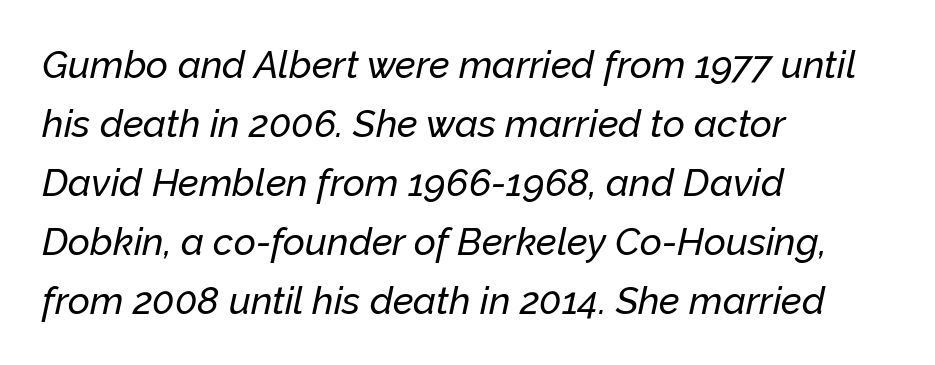
The image shows 38 px text type, italic (leaning right); set left-aligned, normal line spacing (1.55x), normal letter spacing, not underlined; low stroke contrast and a medium x-height.
